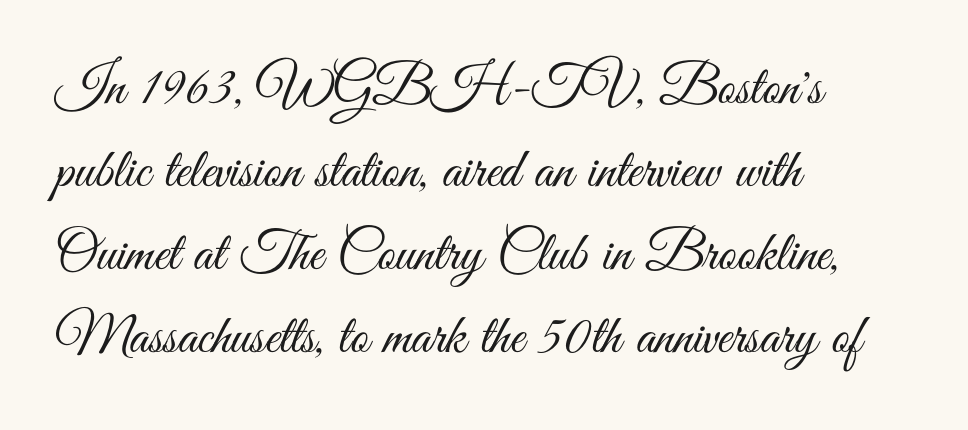
{"serif": "no", "bold": "no", "weight": "light", "width": "condensed", "stroke_contrast": "medium", "x_height": "small", "monospaced": "no", "underline": "no", "align": "left", "line_spacing": "normal", "line_spacing_ratio": 1.48, "letter_spacing": "normal", "letter_spacing_em": 0.0, "glyph_px": 56}
